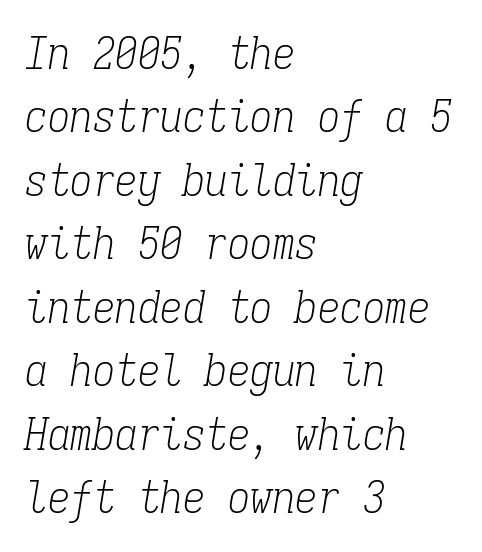
{"serif": "yes", "italic": "yes", "lean": "right", "slant_degrees": 9, "bold": "no", "weight": "light", "width": "condensed", "stroke_contrast": "low", "x_height": "medium", "monospaced": "yes", "underline": "no", "align": "left", "line_spacing": "normal", "line_spacing_ratio": 1.41, "letter_spacing": "normal", "letter_spacing_em": 0.0, "glyph_px": 45}
